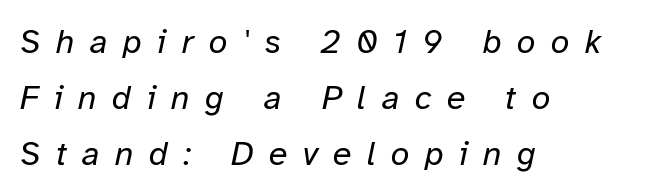
The image shows 34 px regular-weight type, italic (leaning right); set left-aligned, normal line spacing (1.64x), unusually wide letter spacing (+0.45 em), not underlined; low stroke contrast and a medium x-height.
